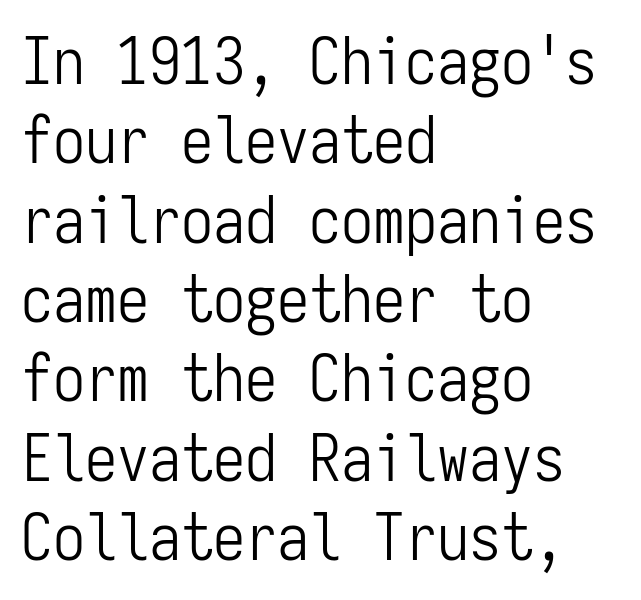
The image shows 64 px light, condensed sans-serif type, upright, monospaced; set left-aligned, line spacing 1.24x, normal letter spacing, not underlined; low stroke contrast and a medium x-height.
